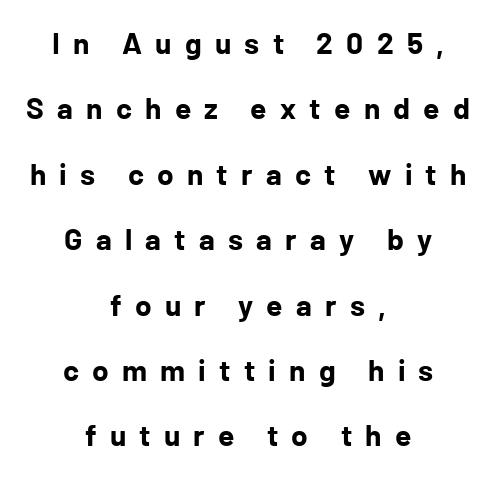
The image shows 30 px bold sans-serif type, upright; set centered, loose line spacing (2.18x), unusually wide letter spacing (+0.44 em), not underlined; low stroke contrast and a medium x-height.
